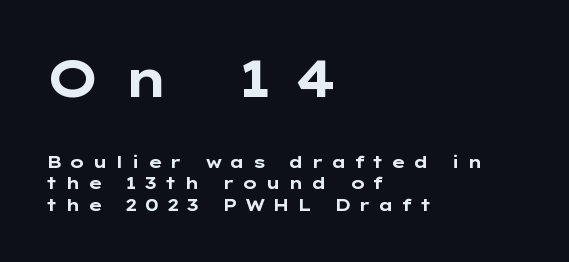
Q: Is the text bold? A: Yes.
Q: Is the text italic (slanted)? A: No, it is upright.
Q: Is the typeface a serif or a sans-serif typeface? A: Sans-serif.
Q: Is the text underlined? A: No.
Q: How is the paragraph aligned? A: Left-aligned.
Q: Is the spacing between letters normal or unusually wide? A: Unusually wide.
Q: Is the spacing between lines tight, normal or loose? A: Normal.
Q: Which block of text is set in a larger size, the first (top) or the second (bottom)? A: The first (top) one.
Q: Width (condensed, normal, or wide)? A: Wide.
Q: Stroke contrast? A: Low.
Q: x-height? A: Medium.
Q: Monospaced? A: No.
